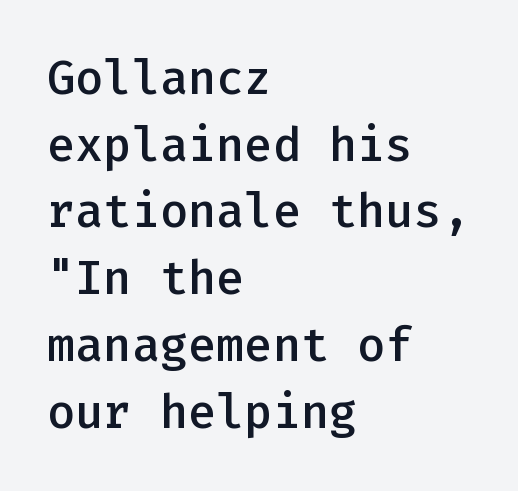
{"serif": "no", "italic": "no", "bold": "semi", "weight": "semibold", "width": "normal", "stroke_contrast": "low", "x_height": "medium", "monospaced": "yes", "underline": "no", "align": "left", "line_spacing": "normal", "line_spacing_ratio": 1.42, "letter_spacing": "normal", "letter_spacing_em": 0.0, "glyph_px": 47}
